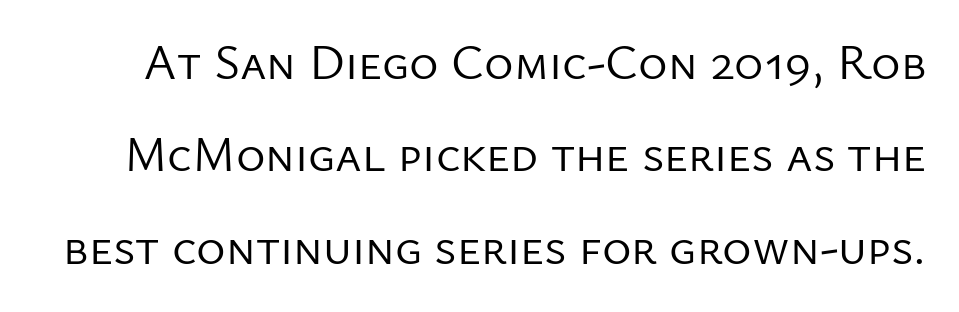
Q: Is the text bold? A: No.
Q: Is the text italic (slanted)? A: No, it is upright.
Q: Is the typeface a serif or a sans-serif typeface? A: Sans-serif.
Q: Is the text underlined? A: No.
Q: Is the spacing between letters normal or unusually wide? A: Normal.
Q: Width (condensed, normal, or wide)? A: Normal.
Q: Stroke contrast? A: Low.
Q: x-height? A: Medium.
Q: Monospaced? A: No.
